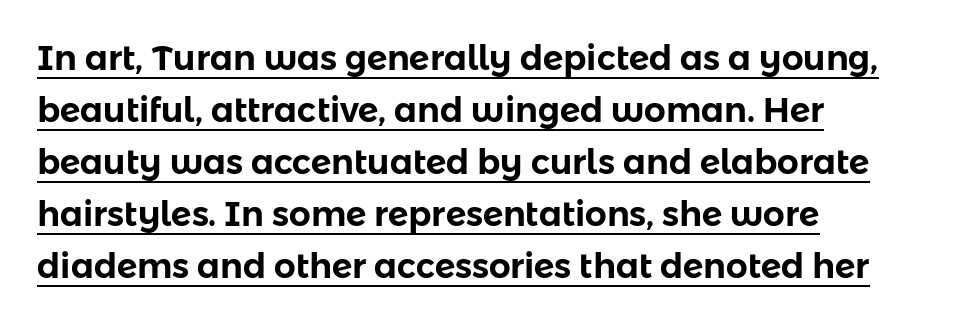
Q: Is the text italic (slanted)? A: No, it is upright.
Q: Is the typeface a serif or a sans-serif typeface? A: Sans-serif.
Q: Is the text underlined? A: Yes.
Q: How is the paragraph aligned? A: Left-aligned.
Q: Is the spacing between letters normal or unusually wide? A: Normal.
Q: Is the spacing between lines tight, normal or loose? A: Normal.
Q: Width (condensed, normal, or wide)? A: Normal.
Q: Stroke contrast? A: Low.
Q: x-height? A: Medium.
Q: Monospaced? A: No.
